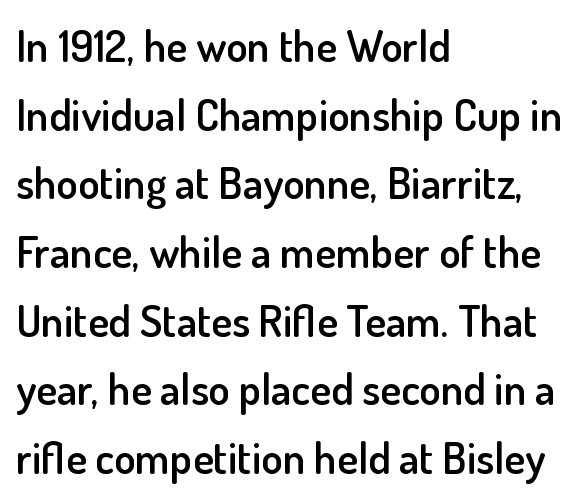
{"serif": "no", "italic": "no", "bold": "semi", "weight": "semibold", "width": "normal", "stroke_contrast": "low", "x_height": "small", "monospaced": "no", "underline": "no", "align": "left", "line_spacing": "normal", "line_spacing_ratio": 1.56, "letter_spacing": "normal", "letter_spacing_em": 0.0, "glyph_px": 44}
